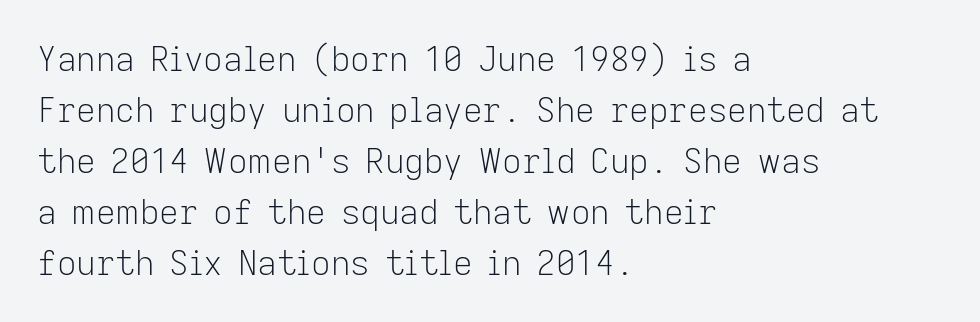
{"serif": "no", "italic": "no", "bold": "no", "weight": "light", "width": "normal", "stroke_contrast": "low", "x_height": "medium", "monospaced": "no", "underline": "no", "align": "left", "line_spacing": "normal", "line_spacing_ratio": 1.5, "letter_spacing": "normal", "letter_spacing_em": 0.0, "glyph_px": 34}
